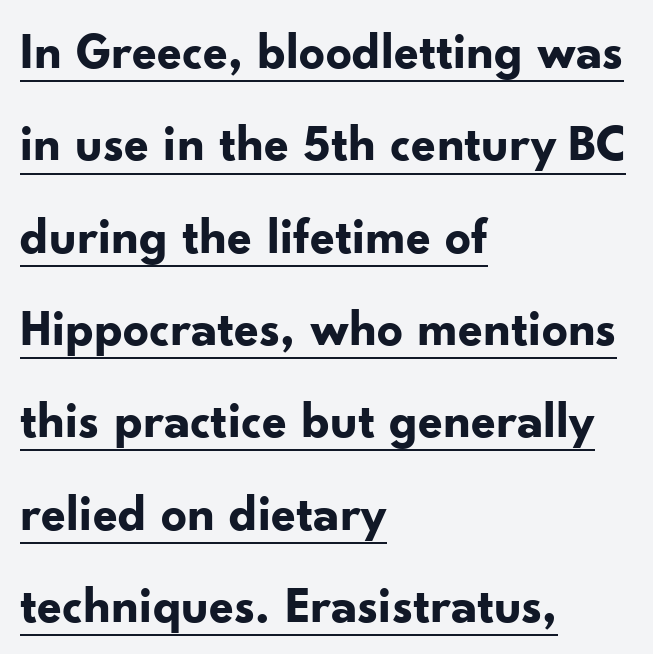
{"serif": "no", "italic": "no", "bold": "yes", "weight": "bold", "width": "normal", "stroke_contrast": "low", "x_height": "small", "monospaced": "no", "underline": "yes", "align": "left", "line_spacing_ratio": 1.81, "letter_spacing": "normal", "letter_spacing_em": 0.0, "glyph_px": 51}
